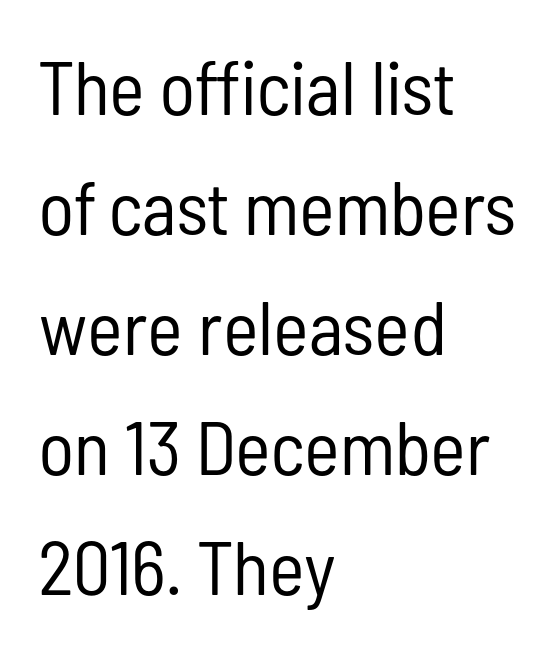
The image shows 76 px regular-weight, condensed sans-serif type, upright; set left-aligned, normal line spacing (1.58x), normal letter spacing, not underlined; low stroke contrast and a medium x-height.
